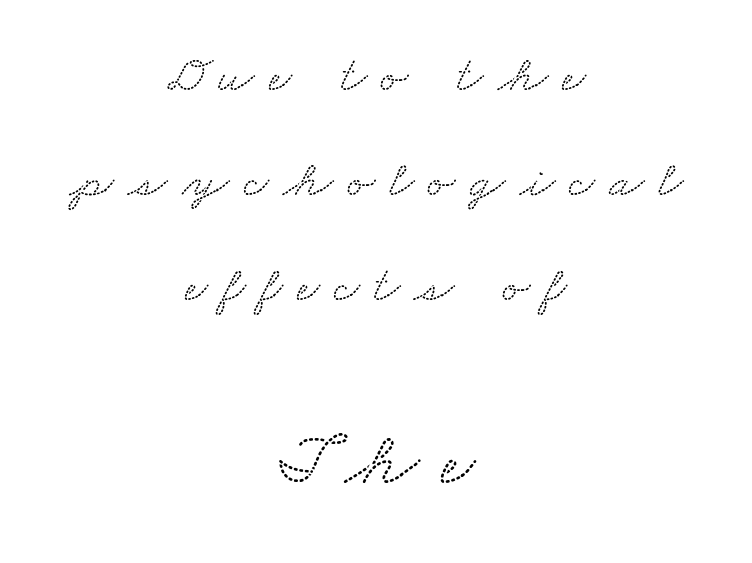
The image shows 76 px wide serif type; set centered, loose line spacing (2.06x), unusually wide letter spacing (+0.28 em), not underlined; the second (bottom) block is 1.49x larger; low stroke contrast and a small x-height.
